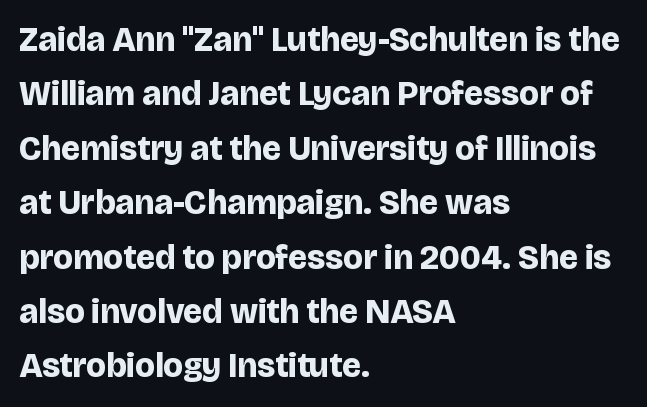
Here the glyphs are tracked normally, forming tight word shapes. Thick stems and heavy bowls — unmistakably bold. Character widths vary here, with narrow letters taking less room than wide ones. This rendering employs a face without finishing strokes, i.e., a sans-serif. Rendered with straight, roman letterforms.
